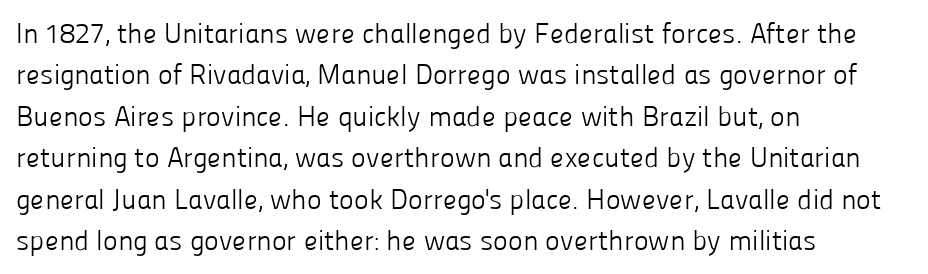
A light-to-regular cut is what we see here. To sum up the face: it is a sans, with no serifs. Looks like regular typesetting: each glyph gets only the width it needs. Unlike italic type, these characters show no tilt at all.
